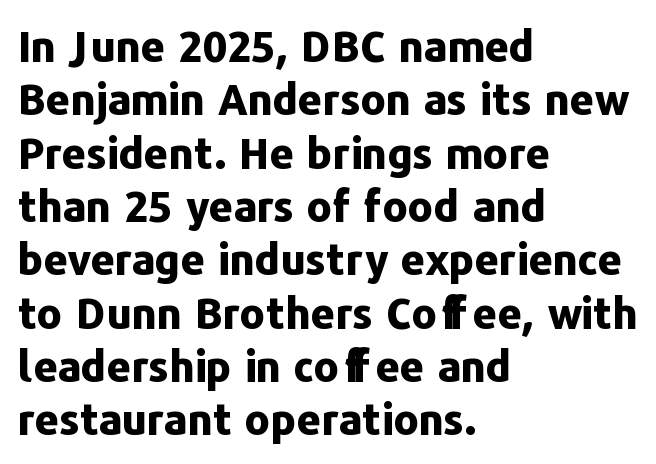
The image shows 43 px bold sans-serif type, upright; set left-aligned, line spacing 1.24x, normal letter spacing, not underlined; low stroke contrast and a medium x-height.
